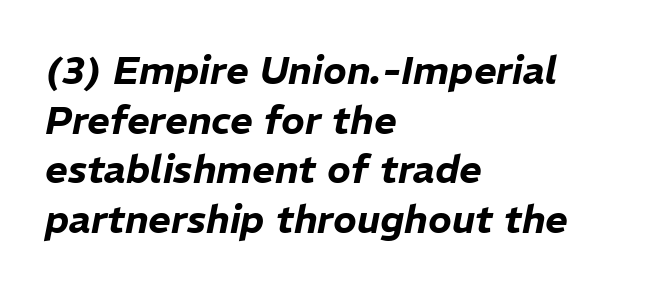
Spacing between characters is what you'd get straight out of the box. The letters advance in unequal steps, a hallmark of proportional type. Compared with typical paragraphs, the rows here are spaced about the same. This rendering features lettering with no underline. The axis of the letterforms is tilted away from vertical. Layout note: lines flush left.
